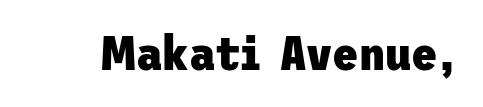
{"serif": "no", "italic": "no", "bold": "yes", "weight": "heavy", "width": "normal", "stroke_contrast": "low", "x_height": "medium", "underline": "no", "letter_spacing": "normal", "letter_spacing_em": 0.0, "glyph_px": 48}
